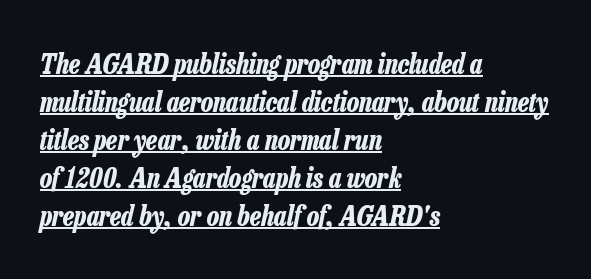
The image shows 27 px bold type, italic (leaning right); set left-aligned, normal line spacing (1.41x), normal letter spacing, underlined.
